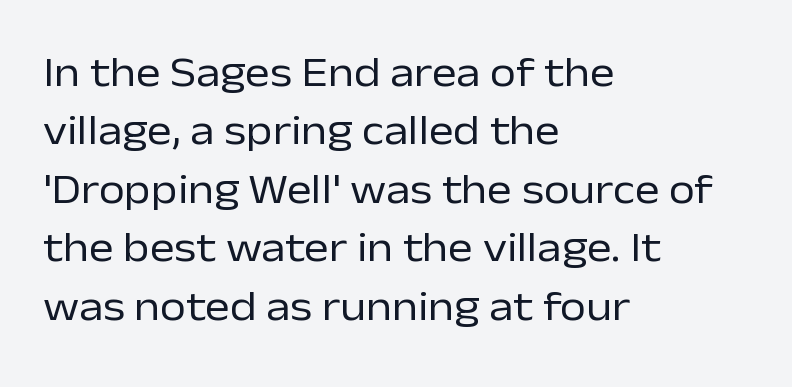
The image shows 42 px regular-weight sans-serif type, upright; set left-aligned, normal line spacing (1.39x), normal letter spacing, not underlined; low stroke contrast and a medium x-height.
